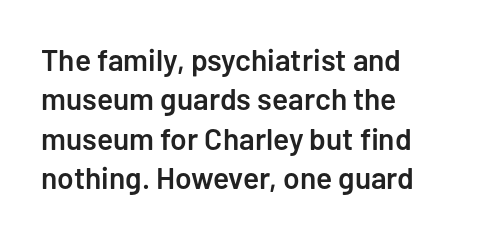
The image shows 30 px semibold sans-serif type, upright; set left-aligned, normal line spacing (1.31x), normal letter spacing, not underlined; low stroke contrast and a medium x-height.
